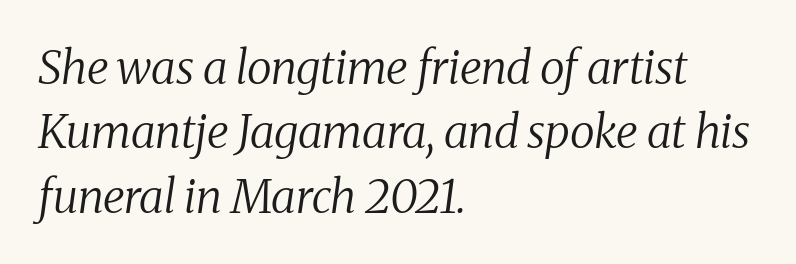
Caption: face not bold, strokes unweighted. The rendering uses natural spacing where letterforms have individual widths. This sample uses an oblique cut, with every glyph tilted off the vertical. Evenly set lines give the paragraph a standard silhouette. Characters follow at the spacing the type designer built in.
